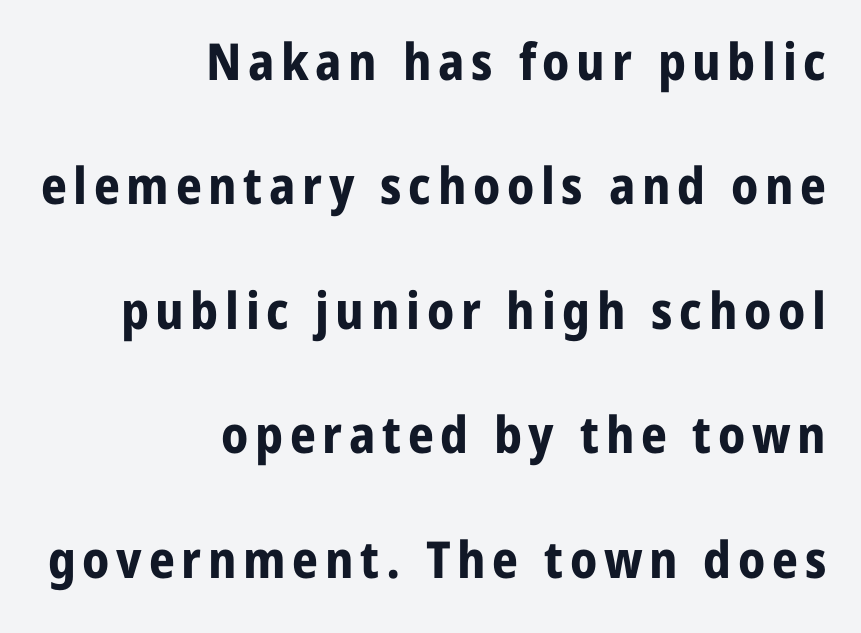
Think of a printed novel: that variable character pitch is what you see here. The setting favours the right margin, as signatures and pull-quotes sometimes do. Heavy, bold letterforms. Serifs: no, the terminals of the letterforms are clean. Quick note: underline off. The leading is generous, giving the passage an open texture.
